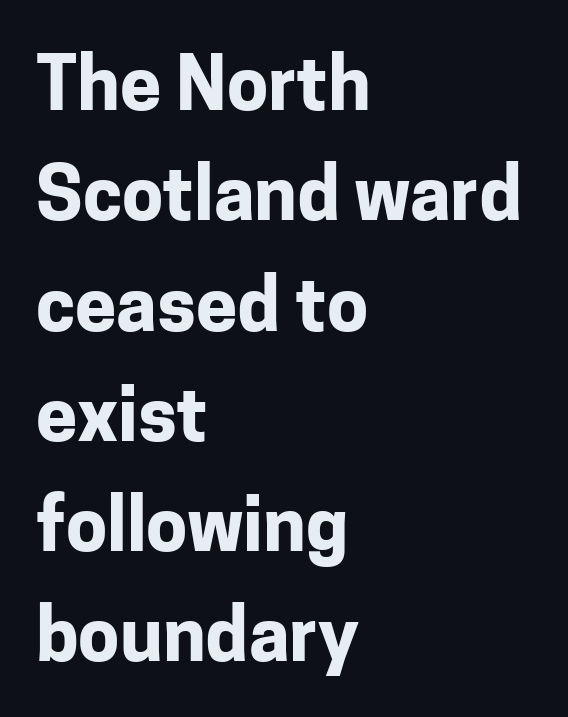
{"serif": "no", "italic": "no", "bold": "yes", "weight": "bold", "width": "normal", "stroke_contrast": "low", "x_height": "medium", "monospaced": "no", "underline": "no", "align": "left", "line_spacing": "normal", "line_spacing_ratio": 1.49, "letter_spacing": "normal", "letter_spacing_em": 0.0, "glyph_px": 74}
